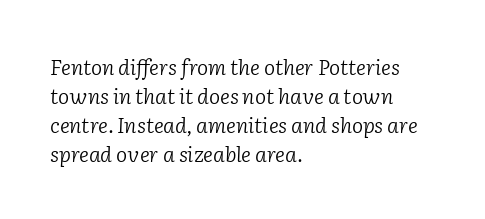
Is the letter spacing exaggerated? No — it looks like the ordinary default. Posture: slanted. The rendering uses a moderate line-height, typical for paragraphs. Each line starts at the same left margin while the right side varies.
